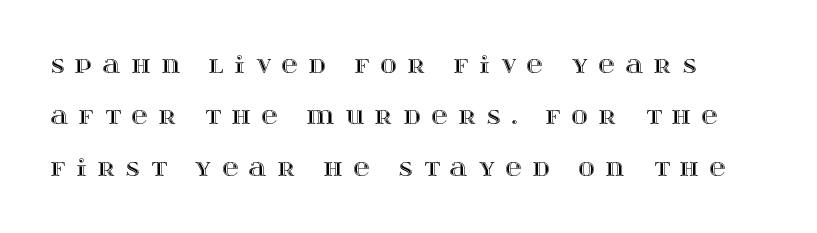
{"italic": "no", "underline": "no", "line_spacing": "loose", "line_spacing_ratio": 2.34, "letter_spacing": "wide", "letter_spacing_em": 0.5, "glyph_px": 22}
